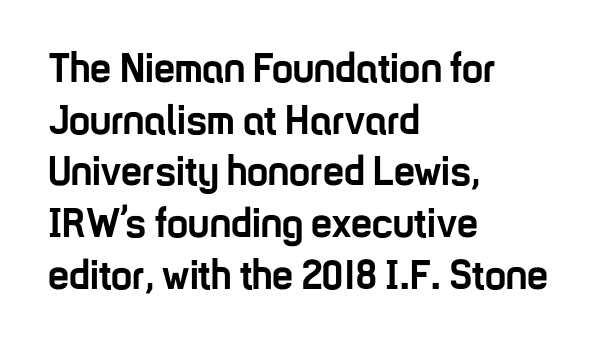
The image shows 42 px semibold, condensed sans-serif type, upright; set left-aligned, line spacing 1.23x, normal letter spacing, not underlined; low stroke contrast and a medium x-height.
